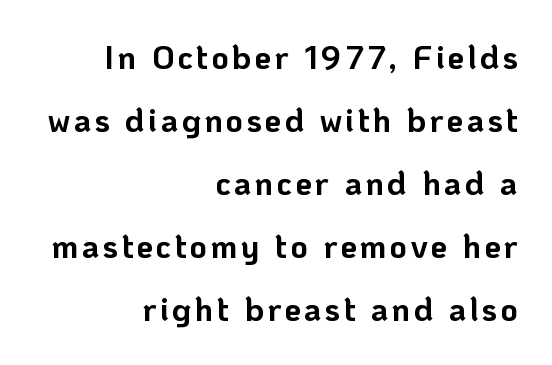
Q: Is the text bold? A: Yes.
Q: Is the text italic (slanted)? A: No, it is upright.
Q: Is the typeface a serif or a sans-serif typeface? A: Sans-serif.
Q: Is the text underlined? A: No.
Q: How is the paragraph aligned? A: Right-aligned.
Q: Is the spacing between lines tight, normal or loose? A: Loose.
Q: Width (condensed, normal, or wide)? A: Normal.
Q: Stroke contrast? A: Low.
Q: x-height? A: Medium.
Q: Monospaced? A: No.
